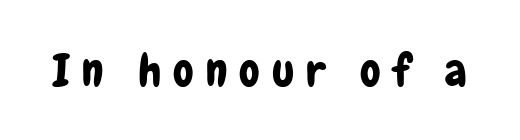
{"serif": "no", "italic": "no", "width": "condensed", "stroke_contrast": "low", "x_height": "medium", "monospaced": "no", "underline": "no", "letter_spacing": "wide", "letter_spacing_em": 0.26, "glyph_px": 46}
